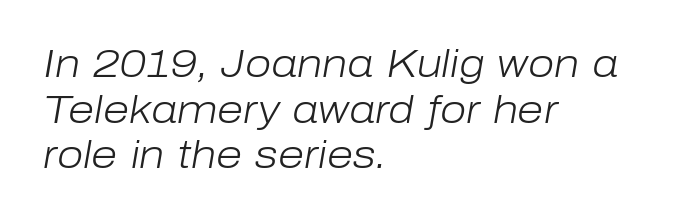
The image shows 38 px light type, italic (leaning right); set left-aligned, line spacing 1.2x, normal letter spacing, not underlined; low stroke contrast and a medium x-height.
